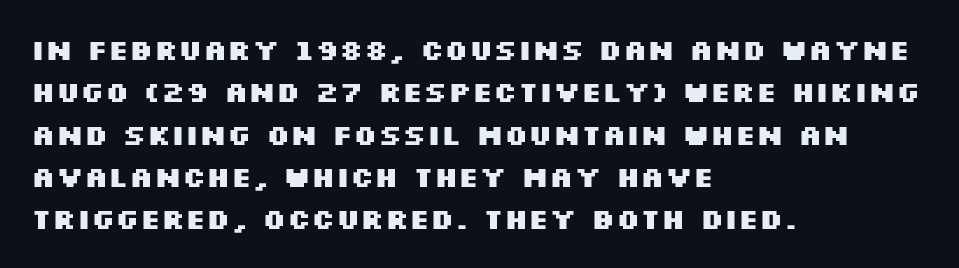
{"serif": "no", "italic": "no", "bold": "yes", "weight": "heavy", "width": "wide", "stroke_contrast": "medium", "x_height": "large", "monospaced": "no", "underline": "no", "align": "left", "line_spacing": "normal", "line_spacing_ratio": 1.51, "letter_spacing": "normal", "letter_spacing_em": 0.0, "glyph_px": 28}
